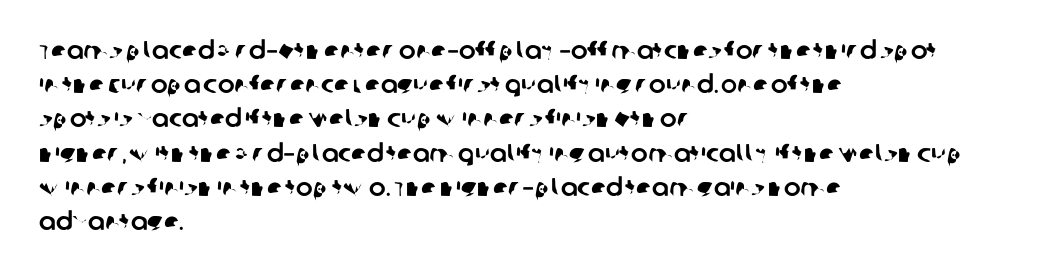
Q: Is the text underlined? A: No.
Q: How is the paragraph aligned? A: Left-aligned.
Q: Is the spacing between letters normal or unusually wide? A: Normal.
Q: Is the spacing between lines tight, normal or loose? A: Normal.
